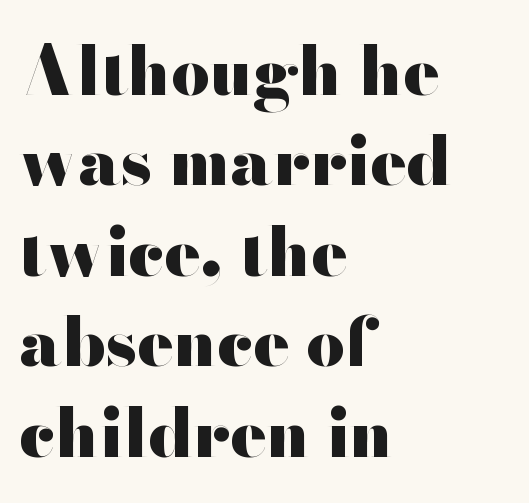
Q: Is the text bold? A: Yes.
Q: Is the text italic (slanted)? A: No, it is upright.
Q: Is the typeface a serif or a sans-serif typeface? A: Sans-serif.
Q: Is the text underlined? A: No.
Q: How is the paragraph aligned? A: Left-aligned.
Q: Is the spacing between letters normal or unusually wide? A: Normal.
Q: Is the spacing between lines tight, normal or loose? A: Normal.
Q: Width (condensed, normal, or wide)? A: Wide.
Q: Stroke contrast? A: High.
Q: x-height? A: Small.
Q: Monospaced? A: No.
